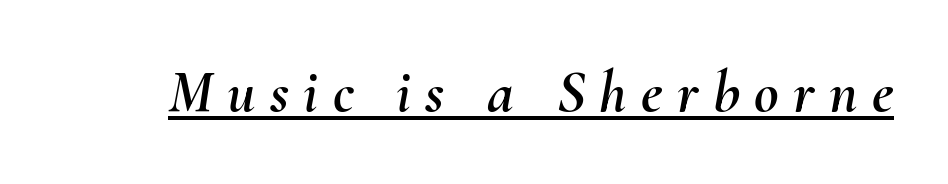
Q: Is the text italic (slanted)? A: Yes, it leans right by about 10 degrees.
Q: Is the text underlined? A: Yes.
Q: Is the spacing between letters normal or unusually wide? A: Unusually wide.
Q: Width (condensed, normal, or wide)? A: Normal.
Q: Stroke contrast? A: Medium.
Q: x-height? A: Small.
Q: Monospaced? A: No.
